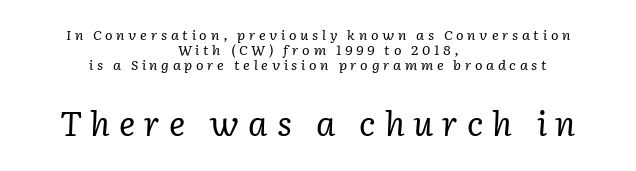
The image shows 34 px regular-weight serif type, italic (leaning right); set centered, tight line spacing (1.07x), unusually wide letter spacing (+0.26 em), not underlined; the second (bottom) block is 2.43x larger; low stroke contrast and a medium x-height.
